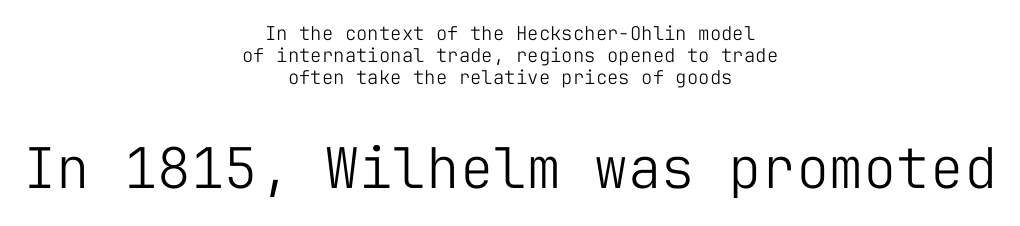
{"serif": "no", "italic": "no", "bold": "no", "weight": "light", "width": "normal", "stroke_contrast": "low", "x_height": "medium", "monospaced": "yes", "underline": "no", "align": "center", "line_spacing": "tight", "line_spacing_ratio": 1.15, "letter_spacing": "normal", "letter_spacing_em": 0.0, "larger_block": "second", "size_ratio": 2.95, "glyph_px": 56}
